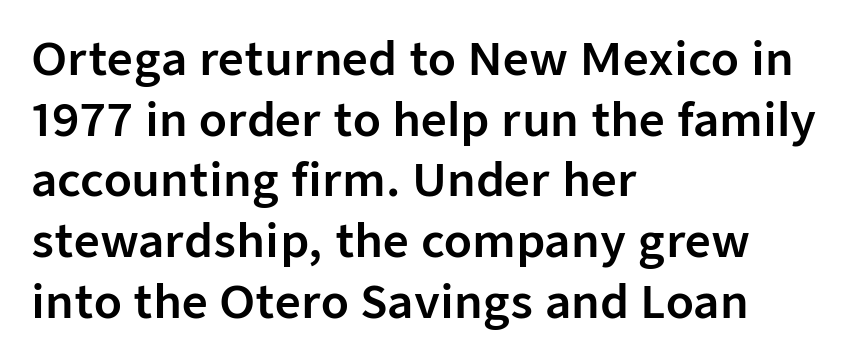
Q: Is the text italic (slanted)? A: No, it is upright.
Q: Is the typeface a serif or a sans-serif typeface? A: Sans-serif.
Q: Is the text underlined? A: No.
Q: How is the paragraph aligned? A: Left-aligned.
Q: Is the spacing between letters normal or unusually wide? A: Normal.
Q: Is the spacing between lines tight, normal or loose? A: Normal.
Q: Width (condensed, normal, or wide)? A: Normal.
Q: Stroke contrast? A: Low.
Q: x-height? A: Medium.
Q: Monospaced? A: No.
